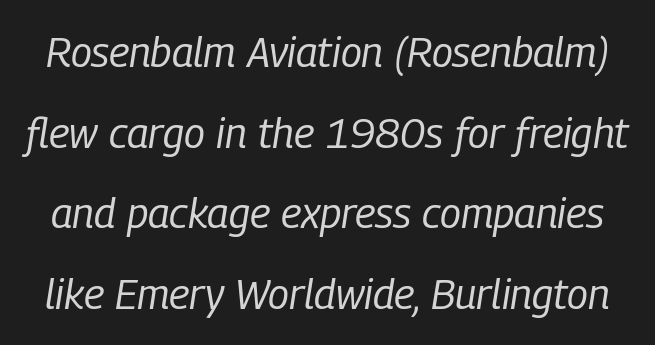
{"italic": "yes", "lean": "right", "slant_degrees": 9, "bold": "no", "weight": "regular", "width": "condensed", "stroke_contrast": "low", "x_height": "medium", "monospaced": "no", "underline": "no", "line_spacing": "loose", "line_spacing_ratio": 1.92, "letter_spacing": "normal", "letter_spacing_em": 0.0, "glyph_px": 42}
